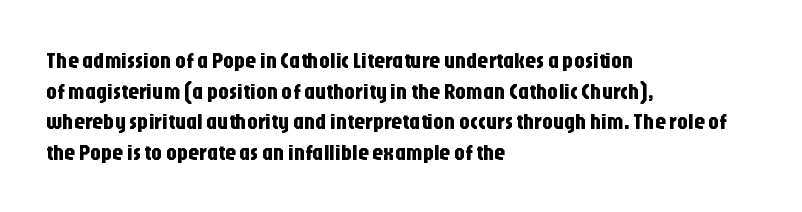
Q: Is the text italic (slanted)? A: No, it is upright.
Q: Is the text underlined? A: No.
Q: How is the paragraph aligned? A: Left-aligned.
Q: Is the spacing between letters normal or unusually wide? A: Normal.
Q: Is the spacing between lines tight, normal or loose? A: Normal.
